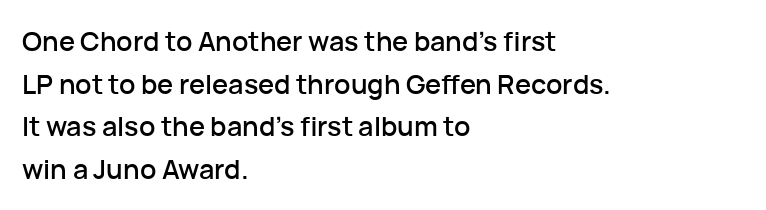
{"italic": "no", "underline": "no", "align": "left", "line_spacing": "normal", "line_spacing_ratio": 1.58, "letter_spacing": "normal", "letter_spacing_em": 0.0, "glyph_px": 27}
